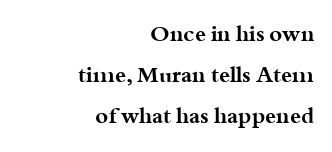
{"italic": "no", "bold": "yes", "underline": "no", "align": "right", "line_spacing_ratio": 1.86, "letter_spacing": "normal", "letter_spacing_em": 0.0, "glyph_px": 22}
